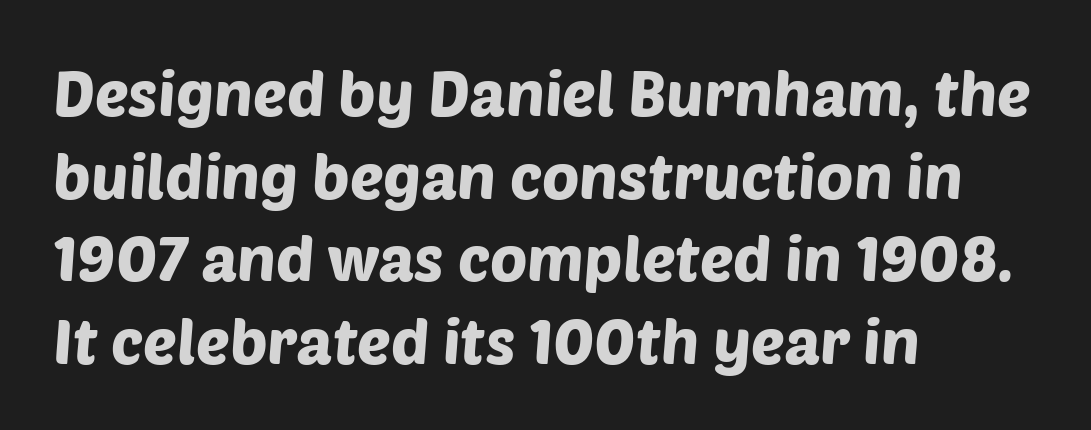
Is the block centered? No — it sits flush against the left margin. Bare-footed words on every line. There is no visible air inserted between adjacent glyphs. Note the varied advance widths — an 'i' is clearly narrower than an 'm'.
